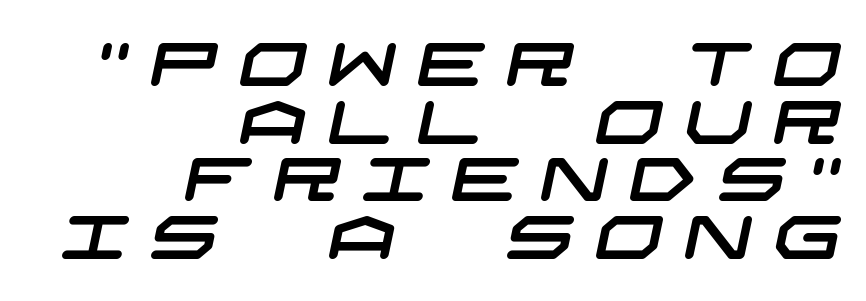
Q: Is the typeface a serif or a sans-serif typeface? A: Sans-serif.
Q: Is the text underlined? A: No.
Q: How is the paragraph aligned? A: Right-aligned.
Q: Is the spacing between letters normal or unusually wide? A: Unusually wide.
Q: Is the spacing between lines tight, normal or loose? A: Tight.
Q: Width (condensed, normal, or wide)? A: Wide.
Q: Stroke contrast? A: Low.
Q: x-height? A: Large.
